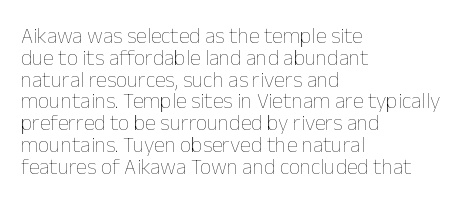
Q: Is the text bold? A: No.
Q: Is the text italic (slanted)? A: No, it is upright.
Q: Is the text underlined? A: No.
Q: How is the paragraph aligned? A: Left-aligned.
Q: Is the spacing between letters normal or unusually wide? A: Normal.
Q: Is the spacing between lines tight, normal or loose? A: Tight.
